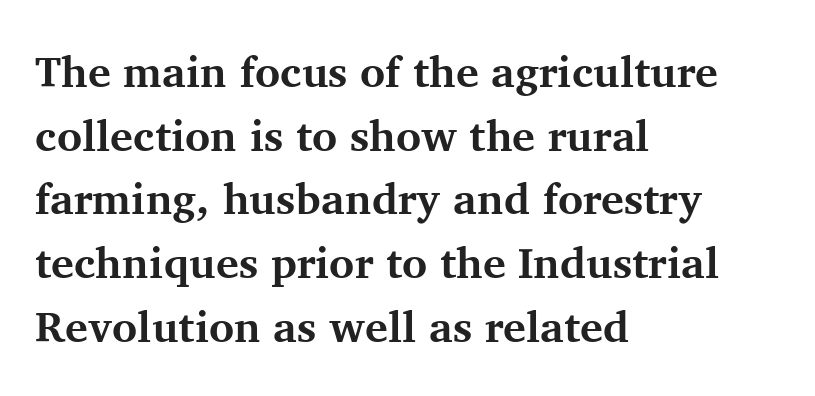
{"serif": "yes", "italic": "no", "bold": "yes", "weight": "bold", "width": "normal", "stroke_contrast": "medium", "x_height": "medium", "monospaced": "no", "underline": "no", "align": "left", "line_spacing": "normal", "line_spacing_ratio": 1.48, "letter_spacing": "normal", "letter_spacing_em": 0.0, "glyph_px": 43}
